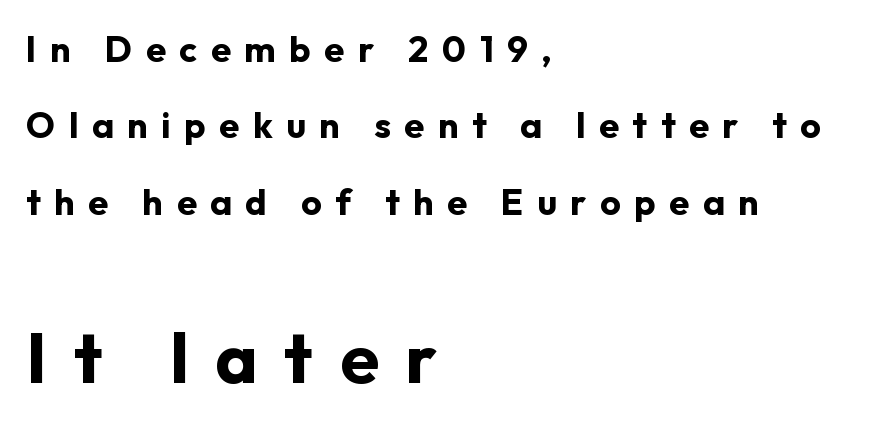
The image shows 71 px bold sans-serif type, upright; set left-aligned, loose line spacing (2.12x), unusually wide letter spacing (+0.38 em), not underlined; the second (bottom) block is 1.97x larger; low stroke contrast and a medium x-height.
